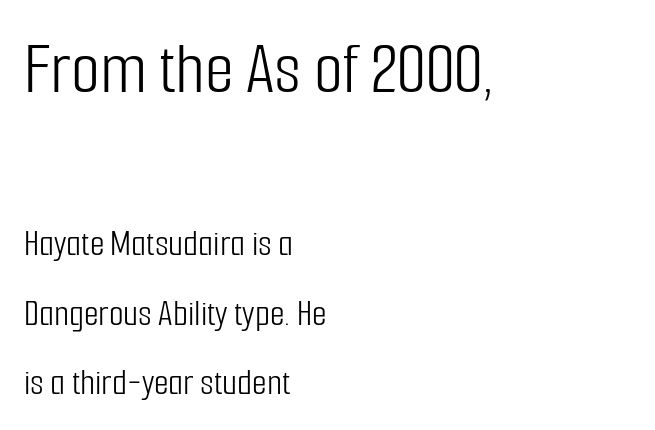
{"serif": "no", "italic": "no", "bold": "no", "weight": "light", "width": "condensed", "stroke_contrast": "low", "x_height": "medium", "monospaced": "no", "underline": "no", "align": "left", "line_spacing_ratio": 1.82, "letter_spacing": "normal", "letter_spacing_em": 0.0, "larger_block": "first", "size_ratio": 1.97, "glyph_px": 75}
